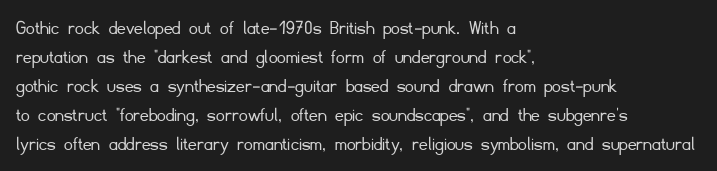
Letters rest on an invisible, unmarked baseline. Heaviness? Minimal to ordinary, like unemphasized prose. The rendering anchors every line to the left-hand side. The line-height multiplier appears to be the usual default.
